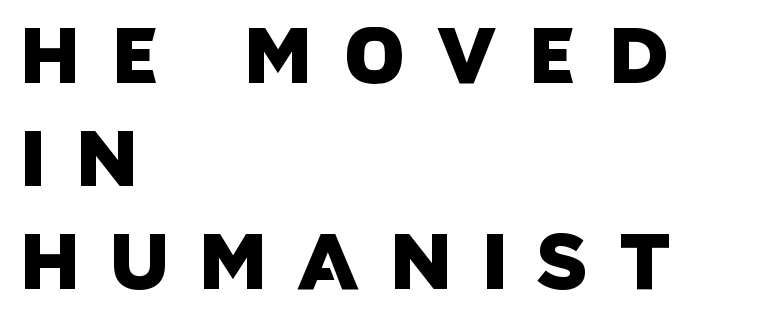
{"serif": "no", "width": "normal", "stroke_contrast": "low", "x_height": "large", "monospaced": "no", "underline": "no", "align": "left", "line_spacing": "normal", "line_spacing_ratio": 1.32, "letter_spacing": "wide", "letter_spacing_em": 0.39, "glyph_px": 78}
